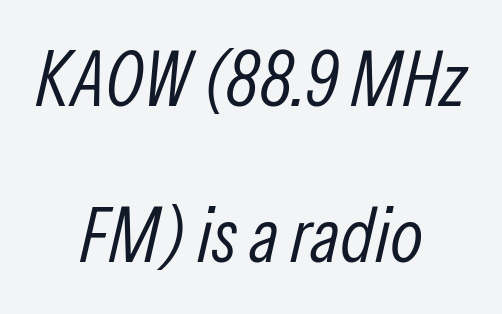
Q: Is the text bold? A: No.
Q: Is the text italic (slanted)? A: Yes, it leans right by about 13 degrees.
Q: Is the text underlined? A: No.
Q: How is the paragraph aligned? A: Centered.
Q: Is the spacing between letters normal or unusually wide? A: Normal.
Q: Is the spacing between lines tight, normal or loose? A: Loose.
Q: Width (condensed, normal, or wide)? A: Condensed.
Q: Stroke contrast? A: Low.
Q: x-height? A: Medium.
Q: Monospaced? A: No.
